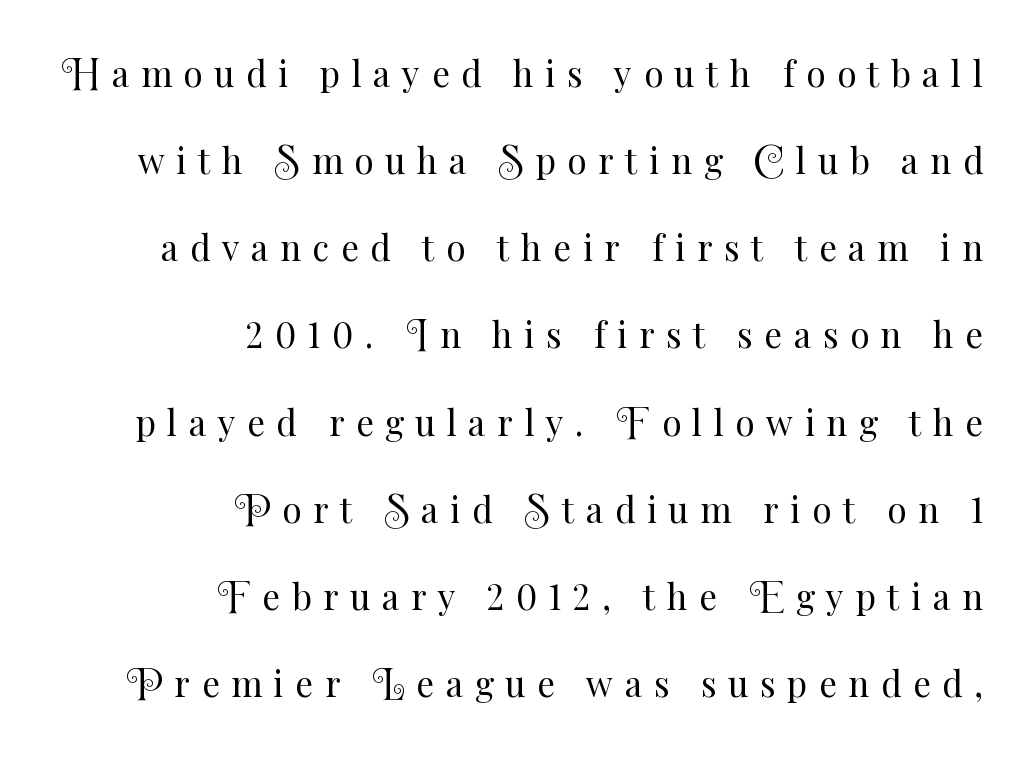
{"italic": "no", "bold": "no", "weight": "regular", "width": "normal", "stroke_contrast": "medium", "x_height": "small", "monospaced": "no", "underline": "no", "align": "right", "line_spacing": "loose", "line_spacing_ratio": 2.49, "letter_spacing": "wide", "letter_spacing_em": 0.33, "glyph_px": 35}
